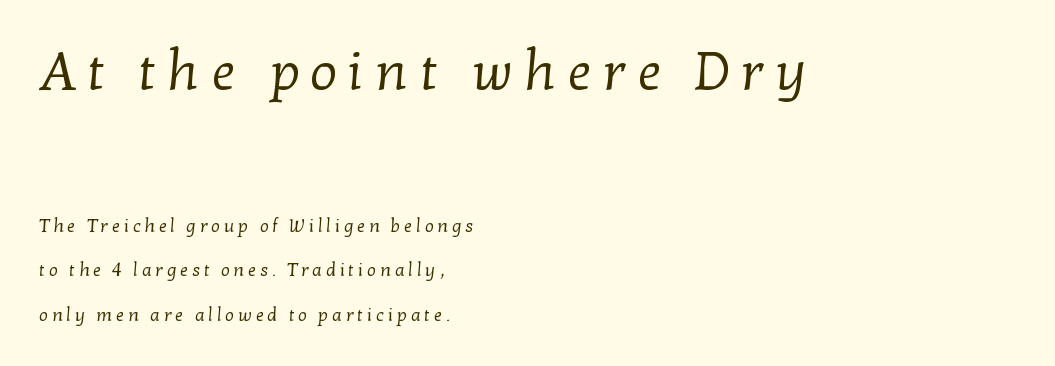
The image shows 54 px regular-weight serif type; set left-aligned, loose line spacing (2.46x), unusually wide letter spacing (+0.21 em), not underlined; the first (top) block is 3.0x larger; low stroke contrast and a medium x-height.
